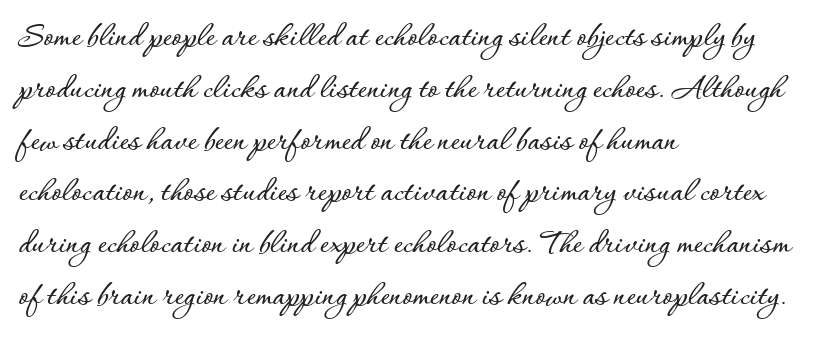
The image shows 35 px text type; set left-aligned, normal line spacing (1.48x), normal letter spacing, not underlined; low stroke contrast and a small x-height.
